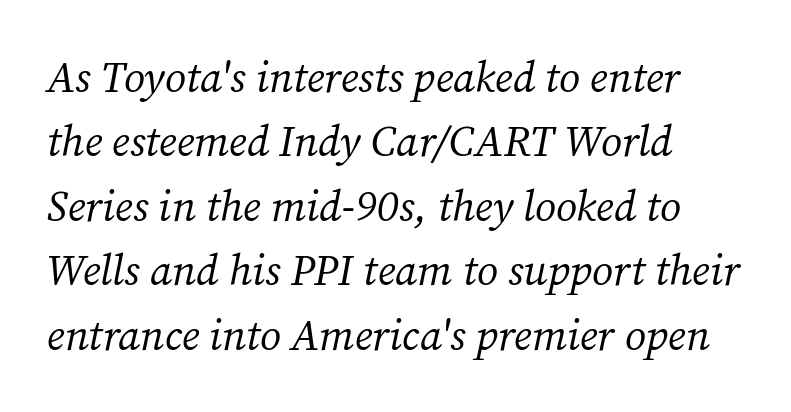
Q: Is the text bold? A: No.
Q: Is the text italic (slanted)? A: Yes, it leans right by about 12 degrees.
Q: Is the typeface a serif or a sans-serif typeface? A: Serif.
Q: Is the text underlined? A: No.
Q: How is the paragraph aligned? A: Left-aligned.
Q: Is the spacing between letters normal or unusually wide? A: Normal.
Q: Is the spacing between lines tight, normal or loose? A: Normal.
Q: Width (condensed, normal, or wide)? A: Normal.
Q: Stroke contrast? A: Medium.
Q: x-height? A: Medium.
Q: Monospaced? A: No.
